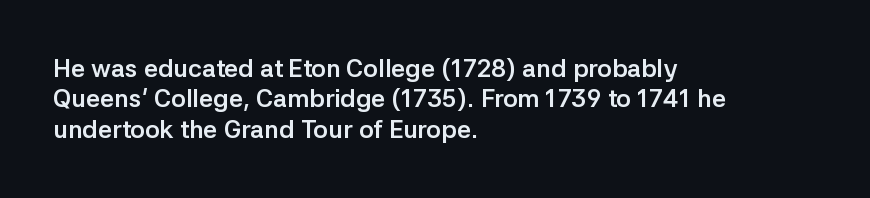
Q: Is the text bold? A: Yes.
Q: Is the text italic (slanted)? A: No, it is upright.
Q: Is the text underlined? A: No.
Q: How is the paragraph aligned? A: Left-aligned.
Q: Is the spacing between letters normal or unusually wide? A: Normal.
